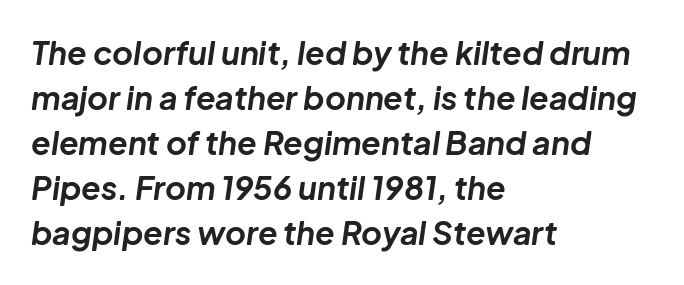
Q: Is the text bold? A: Yes.
Q: Is the text italic (slanted)? A: Yes, it leans right by about 8 degrees.
Q: Is the text underlined? A: No.
Q: How is the paragraph aligned? A: Left-aligned.
Q: Is the spacing between letters normal or unusually wide? A: Normal.
Q: Is the spacing between lines tight, normal or loose? A: Normal.
Q: Width (condensed, normal, or wide)? A: Normal.
Q: Stroke contrast? A: Low.
Q: x-height? A: Medium.
Q: Monospaced? A: No.
